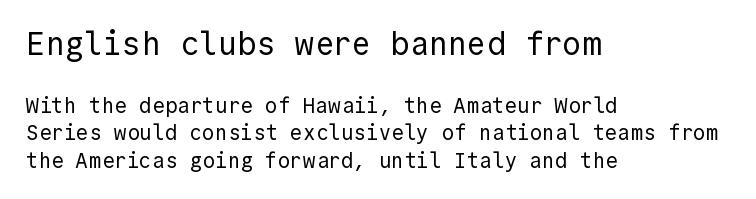
Q: Is the text bold? A: No.
Q: Is the text italic (slanted)? A: No, it is upright.
Q: Is the typeface a serif or a sans-serif typeface? A: Sans-serif.
Q: Is the text underlined? A: No.
Q: How is the paragraph aligned? A: Left-aligned.
Q: Is the spacing between letters normal or unusually wide? A: Normal.
Q: Is the spacing between lines tight, normal or loose? A: Normal.
Q: Which block of text is set in a larger size, the first (top) or the second (bottom)? A: The first (top) one.
Q: Width (condensed, normal, or wide)? A: Normal.
Q: x-height? A: Medium.
Q: Monospaced? A: Yes.
